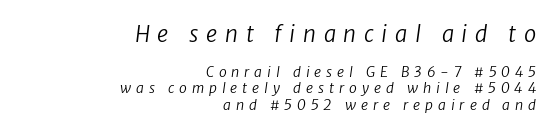
The image shows 22 px text type; set right-aligned, line spacing 1.16x, unusually wide letter spacing (+0.35 em), not underlined; the first (top) block is 1.57x larger.
